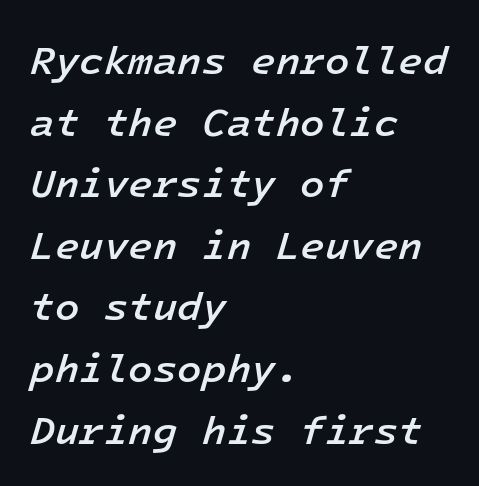
Students, observe: this is what conventionally led text looks like. Moderately thickened strokes mark this as semibold type. These lines are rendered in a fixed-pitch font. Line beginnings align vertically; line endings do not.
